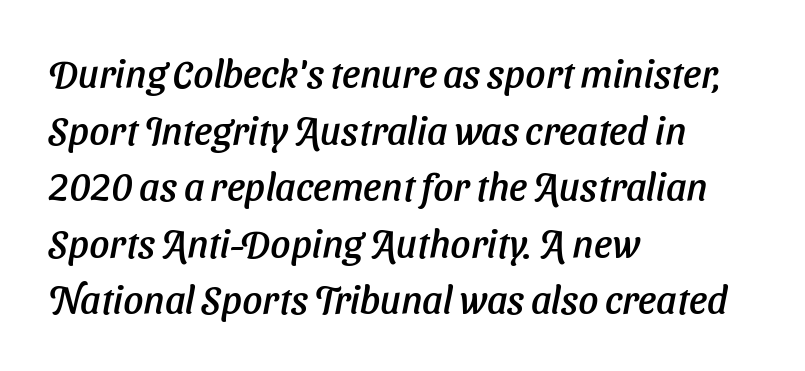
The image shows 39 px text type, italic (leaning right); set left-aligned, normal line spacing (1.45x), normal letter spacing, not underlined; low stroke contrast and a medium x-height.
